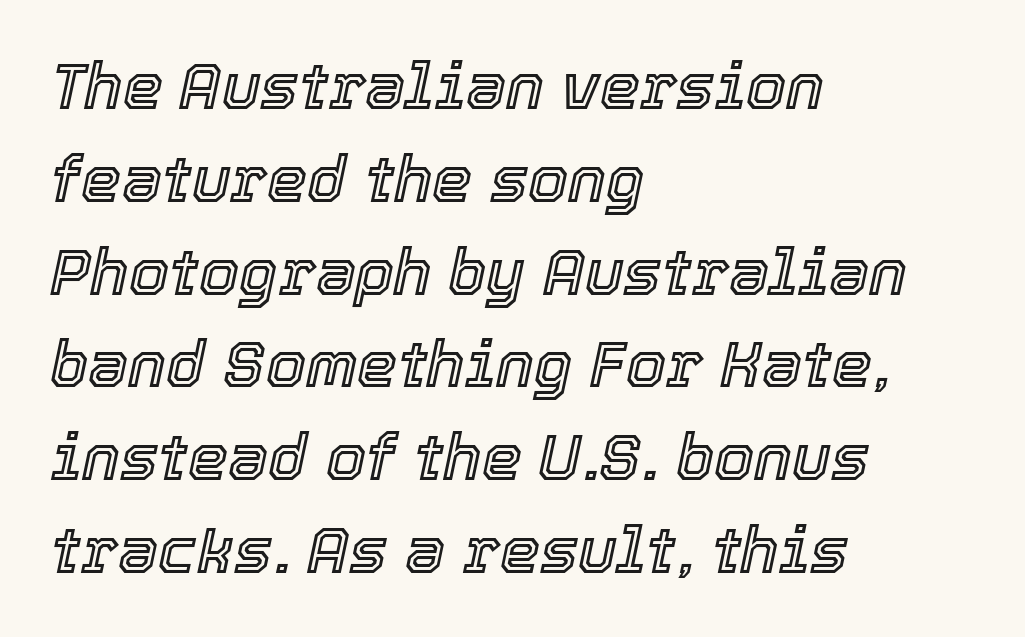
Visually the block forms a straight wall on the left and a jagged coastline on the right. Yep, that's italic — everything's leaning. Quick note: underline off. Looks like regular typesetting: each glyph gets only the width it needs. This block has exactly the height ordinary leading produces. Compared with typical body copy, the letter spacing here is the same.
